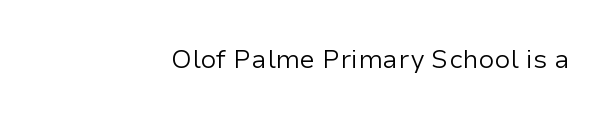
The image shows 26 px text type, upright; set normal letter spacing, not underlined.
